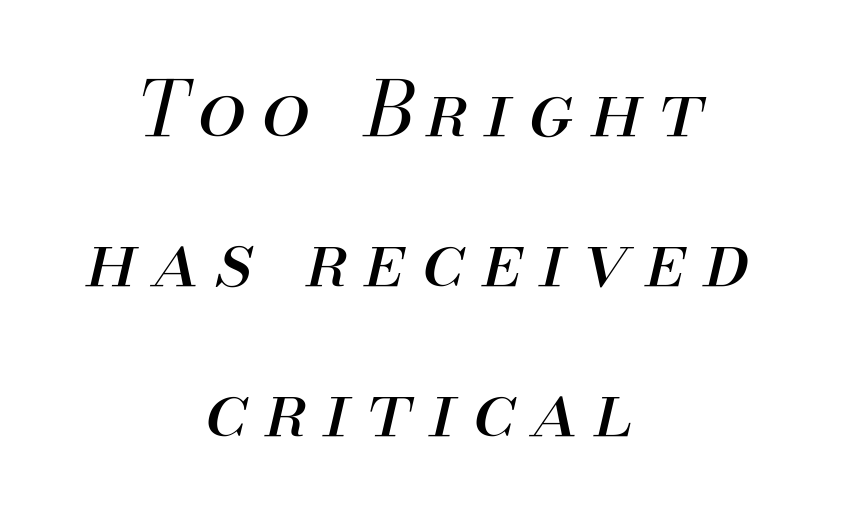
The image shows 77 px regular-weight type, italic (leaning right); set centered, loose line spacing (1.95x), unusually wide letter spacing (+0.21 em), not underlined; medium stroke contrast and a small x-height.
